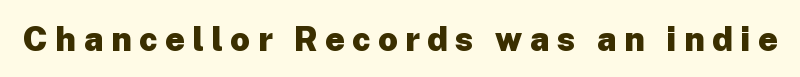
{"serif": "no", "italic": "no", "bold": "yes", "weight": "heavy", "width": "normal", "stroke_contrast": "low", "x_height": "medium", "monospaced": "no", "underline": "no", "letter_spacing": "wide", "letter_spacing_em": 0.22, "glyph_px": 34}
